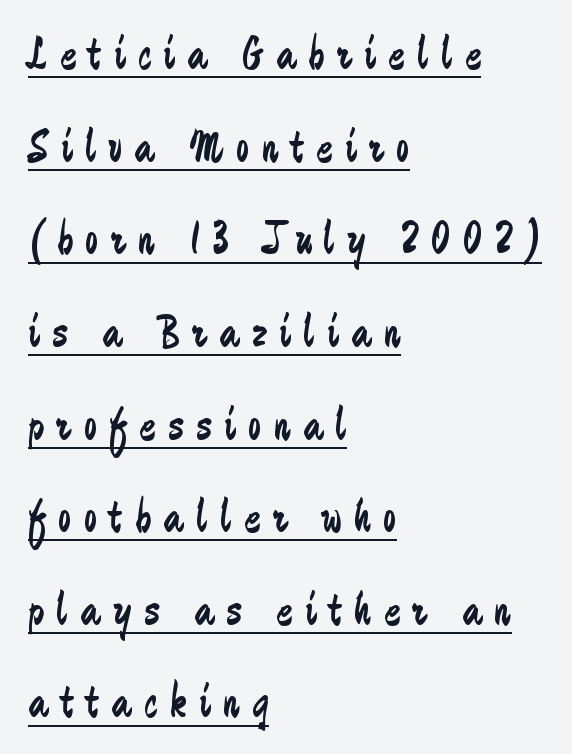
Q: Is the text bold? A: No.
Q: Is the text italic (slanted)? A: Yes.
Q: Is the typeface a serif or a sans-serif typeface? A: Sans-serif.
Q: Is the text underlined? A: Yes.
Q: How is the paragraph aligned? A: Left-aligned.
Q: Is the spacing between letters normal or unusually wide? A: Unusually wide.
Q: Is the spacing between lines tight, normal or loose? A: Loose.
Q: Width (condensed, normal, or wide)? A: Condensed.
Q: Stroke contrast? A: Low.
Q: x-height? A: Medium.
Q: Monospaced? A: No.
